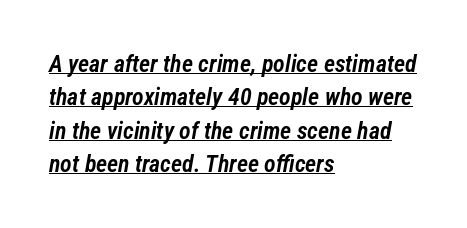
{"italic": "yes", "lean": "right", "slant_degrees": 12, "bold": "semi", "underline": "yes", "align": "left", "line_spacing": "normal", "line_spacing_ratio": 1.39, "letter_spacing": "normal", "letter_spacing_em": 0.0, "glyph_px": 24}
